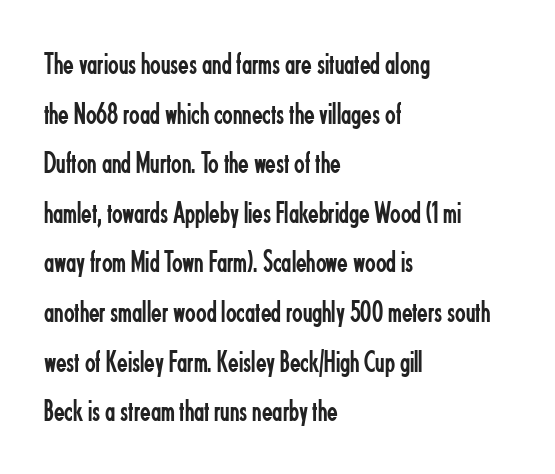
The image shows 31 px regular-weight, condensed sans-serif type, upright; set left-aligned, normal line spacing (1.6x), normal letter spacing, not underlined; low stroke contrast and a small x-height.
